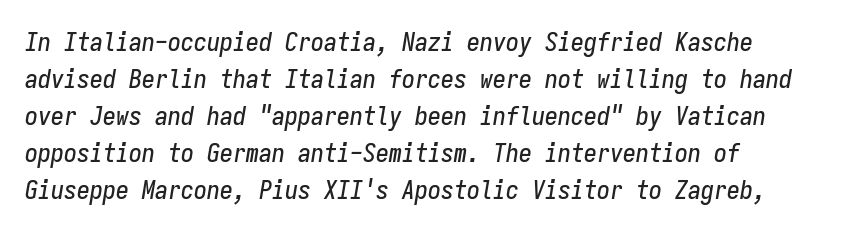
Q: Is the text italic (slanted)? A: Yes, it leans right by about 9 degrees.
Q: Is the text underlined? A: No.
Q: How is the paragraph aligned? A: Left-aligned.
Q: Is the spacing between letters normal or unusually wide? A: Normal.
Q: Is the spacing between lines tight, normal or loose? A: Normal.
